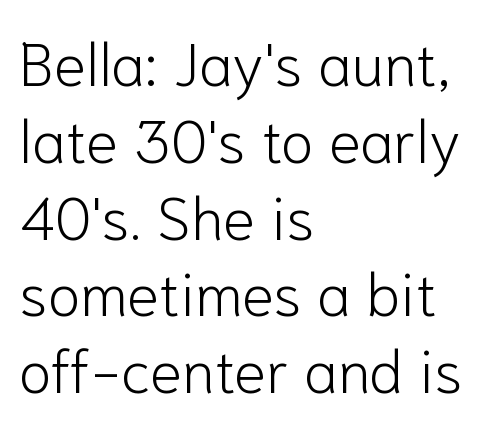
Q: Is the text bold? A: No.
Q: Is the text italic (slanted)? A: No, it is upright.
Q: Is the typeface a serif or a sans-serif typeface? A: Sans-serif.
Q: Is the text underlined? A: No.
Q: How is the paragraph aligned? A: Left-aligned.
Q: Is the spacing between letters normal or unusually wide? A: Normal.
Q: Is the spacing between lines tight, normal or loose? A: Normal.
Q: Width (condensed, normal, or wide)? A: Normal.
Q: Stroke contrast? A: Low.
Q: x-height? A: Medium.
Q: Monospaced? A: No.
